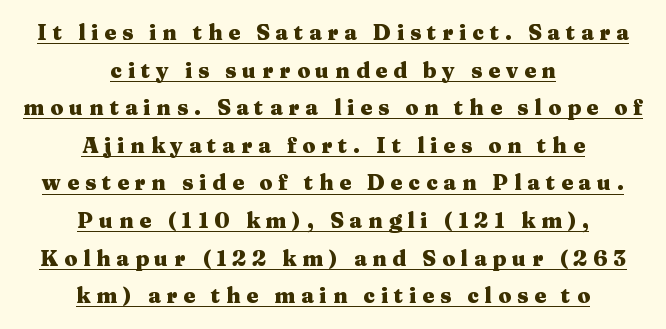
{"italic": "no", "bold": "yes", "underline": "yes", "align": "center", "line_spacing_ratio": 1.79, "letter_spacing": "wide", "letter_spacing_em": 0.28, "glyph_px": 21}
